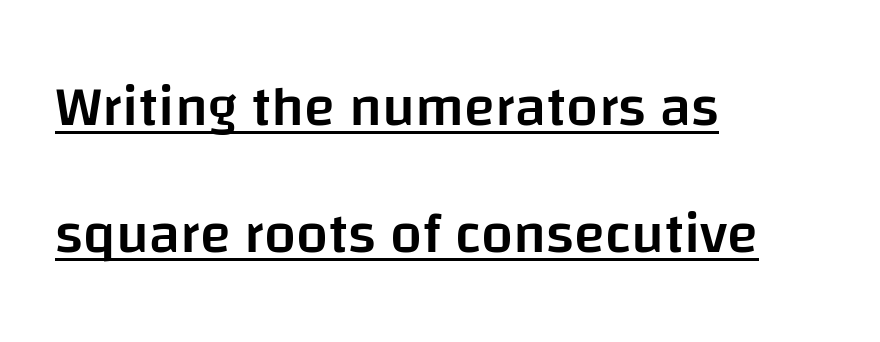
{"serif": "no", "italic": "no", "bold": "semi", "weight": "semibold", "width": "normal", "stroke_contrast": "low", "x_height": "large", "monospaced": "no", "underline": "yes", "align": "left", "line_spacing": "loose", "line_spacing_ratio": 2.22, "letter_spacing": "normal", "letter_spacing_em": 0.0, "glyph_px": 57}
